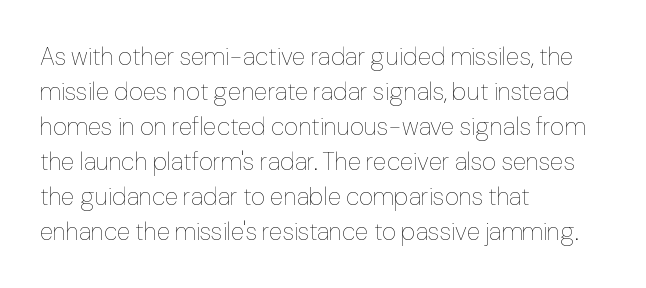
The image shows 25 px text type, upright; set left-aligned, normal line spacing (1.4x), normal letter spacing, not underlined.
